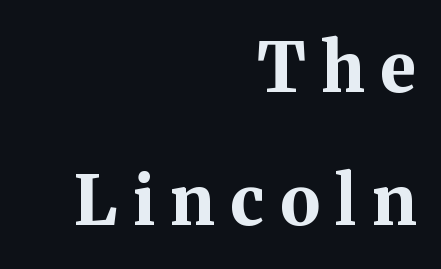
Q: Is the text bold? A: Yes.
Q: Is the text italic (slanted)? A: No, it is upright.
Q: Is the typeface a serif or a sans-serif typeface? A: Serif.
Q: Is the text underlined? A: No.
Q: How is the paragraph aligned? A: Right-aligned.
Q: Is the spacing between letters normal or unusually wide? A: Unusually wide.
Q: Is the spacing between lines tight, normal or loose? A: Loose.
Q: Width (condensed, normal, or wide)? A: Normal.
Q: Stroke contrast? A: Medium.
Q: x-height? A: Medium.
Q: Monospaced? A: No.
